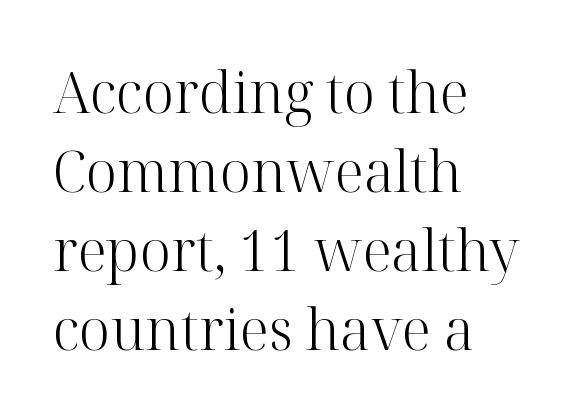
Q: Is the text bold? A: No.
Q: Is the text italic (slanted)? A: No, it is upright.
Q: Is the typeface a serif or a sans-serif typeface? A: Serif.
Q: Is the text underlined? A: No.
Q: How is the paragraph aligned? A: Left-aligned.
Q: Is the spacing between letters normal or unusually wide? A: Normal.
Q: Is the spacing between lines tight, normal or loose? A: Normal.
Q: Width (condensed, normal, or wide)? A: Normal.
Q: Stroke contrast? A: High.
Q: x-height? A: Medium.
Q: Monospaced? A: No.
